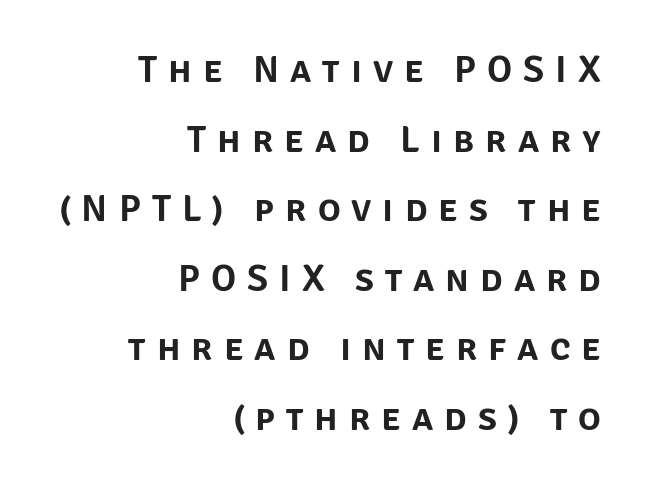
The image shows 38 px sans-serif type, upright; set right-aligned, line spacing 1.83x, unusually wide letter spacing (+0.29 em), not underlined; low stroke contrast and a large x-height.
